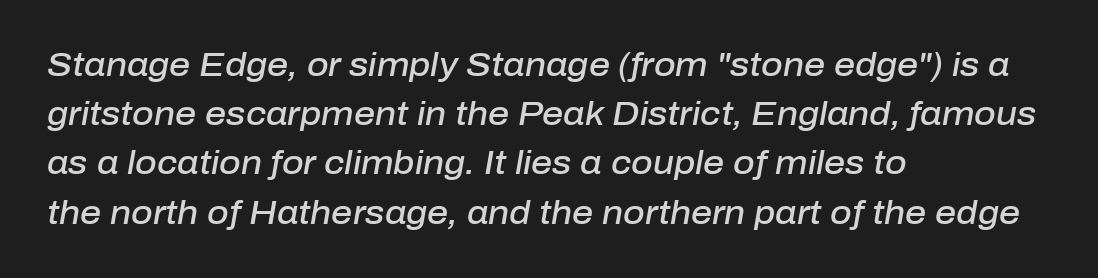
{"italic": "yes", "lean": "right", "slant_degrees": 10, "bold": "semi", "weight": "semibold", "width": "normal", "stroke_contrast": "low", "x_height": "medium", "monospaced": "no", "underline": "no", "align": "left", "line_spacing": "normal", "line_spacing_ratio": 1.49, "letter_spacing": "normal", "letter_spacing_em": 0.0, "glyph_px": 33}
